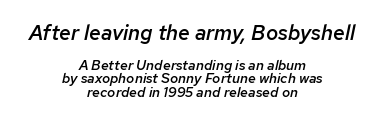
{"italic": "yes", "lean": "right", "slant_degrees": 12, "bold": "semi", "underline": "no", "align": "center", "line_spacing": "tight", "line_spacing_ratio": 0.96, "letter_spacing": "normal", "letter_spacing_em": 0.0, "larger_block": "first", "size_ratio": 1.5, "glyph_px": 21}
